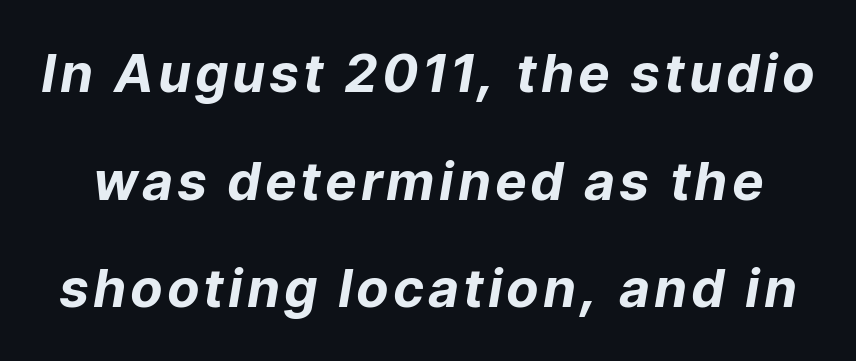
The image shows 53 px bold type, italic (leaning right); set loose line spacing (2.03x), not underlined; low stroke contrast and a medium x-height.
